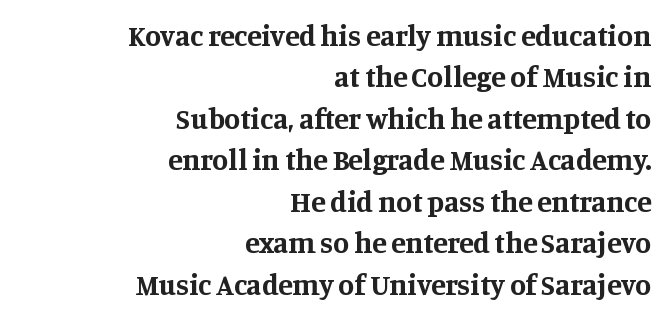
{"serif": "yes", "italic": "no", "bold": "yes", "weight": "bold", "width": "normal", "stroke_contrast": "medium", "x_height": "large", "monospaced": "no", "underline": "no", "align": "right", "line_spacing": "normal", "line_spacing_ratio": 1.43, "letter_spacing": "normal", "letter_spacing_em": 0.0, "glyph_px": 29}
